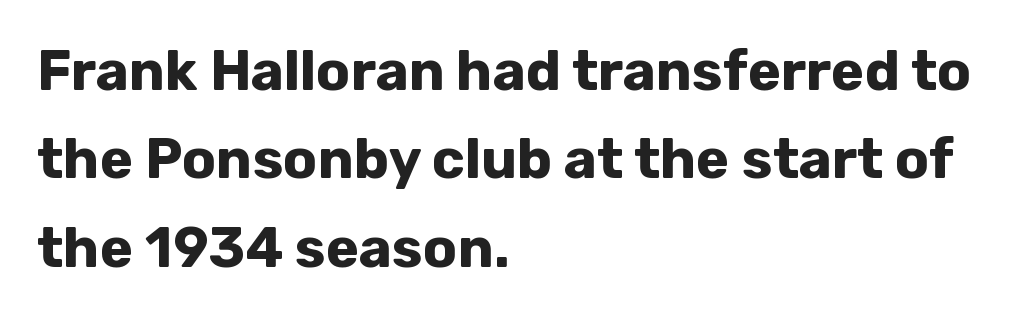
{"serif": "no", "italic": "no", "bold": "yes", "weight": "bold", "width": "normal", "stroke_contrast": "low", "x_height": "medium", "monospaced": "no", "underline": "no", "align": "left", "line_spacing": "normal", "line_spacing_ratio": 1.58, "letter_spacing": "normal", "letter_spacing_em": 0.0, "glyph_px": 56}
